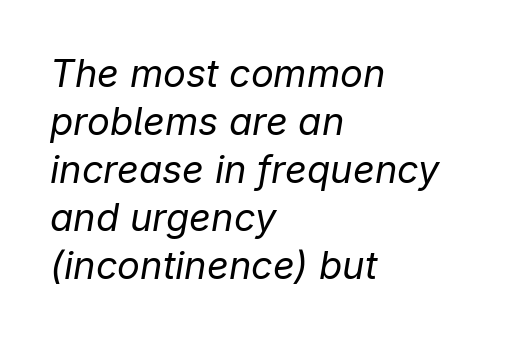
{"italic": "yes", "lean": "right", "slant_degrees": 9, "bold": "no", "weight": "regular", "width": "normal", "stroke_contrast": "low", "x_height": "medium", "monospaced": "no", "underline": "no", "align": "left", "line_spacing": "normal", "line_spacing_ratio": 1.26, "letter_spacing": "normal", "letter_spacing_em": 0.0, "glyph_px": 38}
